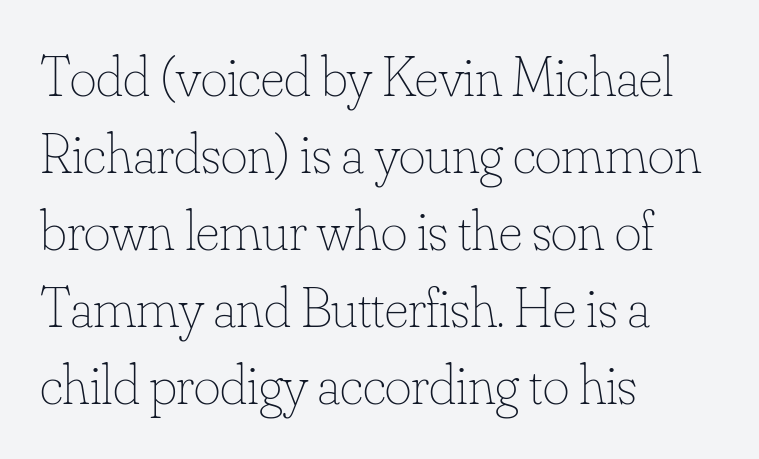
{"italic": "no", "bold": "no", "weight": "thin", "width": "normal", "stroke_contrast": "low", "x_height": "small", "monospaced": "no", "underline": "no", "align": "left", "line_spacing": "normal", "line_spacing_ratio": 1.35, "letter_spacing": "normal", "letter_spacing_em": 0.0, "glyph_px": 57}
